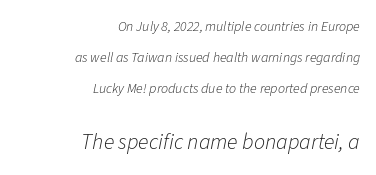
{"italic": "yes", "lean": "right", "slant_degrees": 11, "bold": "no", "underline": "no", "align": "right", "line_spacing": "loose", "line_spacing_ratio": 2.21, "letter_spacing": "normal", "letter_spacing_em": 0.0, "larger_block": "second", "size_ratio": 1.57, "glyph_px": 22}
